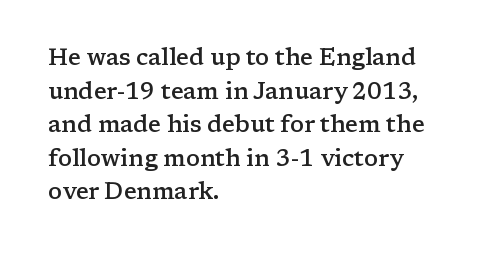
{"italic": "no", "bold": "semi", "underline": "no", "align": "left", "line_spacing": "normal", "line_spacing_ratio": 1.46, "letter_spacing": "normal", "letter_spacing_em": 0.0, "glyph_px": 23}
